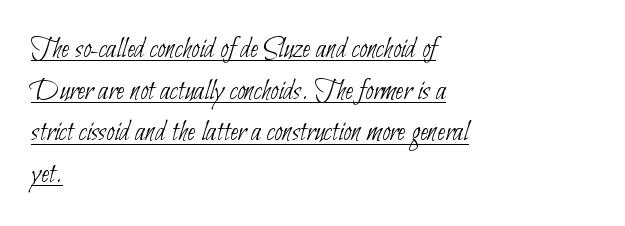
The image shows 30 px thin, condensed sans-serif type; set left-aligned, normal line spacing (1.39x), normal letter spacing, underlined; low stroke contrast and a small x-height.
